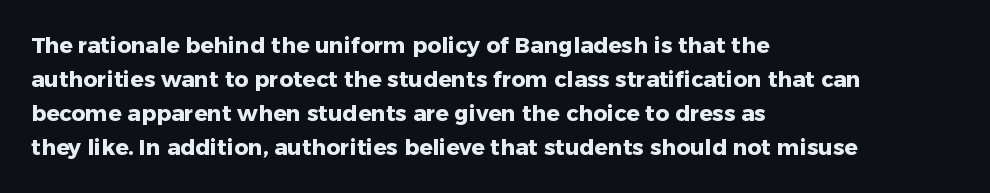
The image shows 22 px bold type, upright; set left-aligned, normal line spacing (1.55x), normal letter spacing, not underlined.
